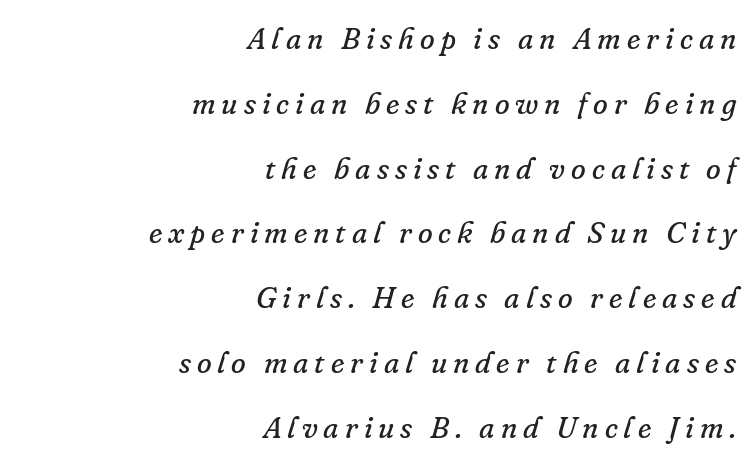
Q: Is the text bold? A: No.
Q: Is the text italic (slanted)? A: Yes, it leans right by about 16 degrees.
Q: Is the typeface a serif or a sans-serif typeface? A: Serif.
Q: Is the text underlined? A: No.
Q: How is the paragraph aligned? A: Right-aligned.
Q: Is the spacing between letters normal or unusually wide? A: Unusually wide.
Q: Is the spacing between lines tight, normal or loose? A: Loose.
Q: Width (condensed, normal, or wide)? A: Normal.
Q: Stroke contrast? A: Low.
Q: x-height? A: Small.
Q: Monospaced? A: No.
